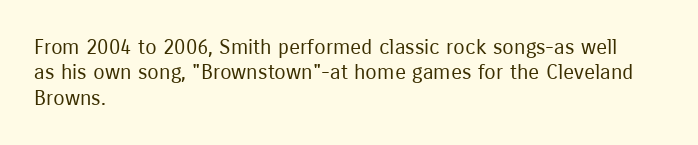
A bare baseline throughout the passage. Line beginnings align vertically; line endings do not. This sample uses plain, unmodified letter spacing. Posture: straight, roman, zero tilt. Is this a heavy cut? Hardly; it is regular or lighter.
